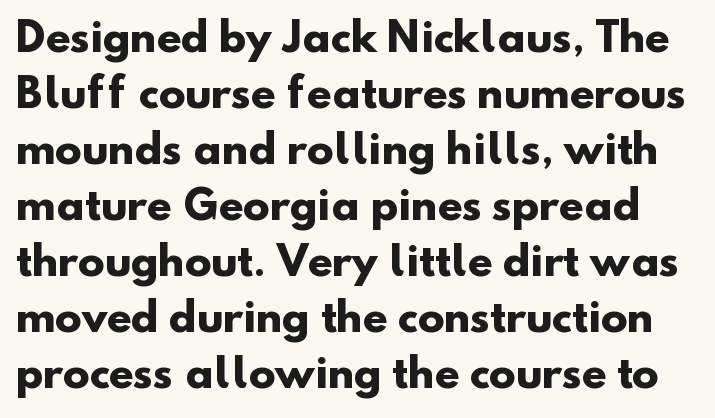
These words are printed bold, with thick strokes throughout. These lines keep a tight, regular rhythm from letter to letter. Bare-footed words on every line. The leading is moderate, giving the passage an even texture. The rendering uses natural spacing where letterforms have individual widths. The characters display no serif detailing; their extremities are plain.
